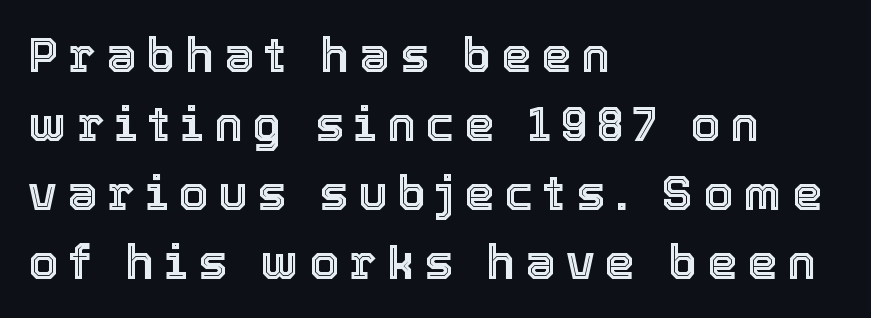
Q: Is the text italic (slanted)? A: No, it is upright.
Q: Is the text underlined? A: No.
Q: How is the paragraph aligned? A: Left-aligned.
Q: Is the spacing between letters normal or unusually wide? A: Unusually wide.
Q: Is the spacing between lines tight, normal or loose? A: Normal.
Q: Width (condensed, normal, or wide)? A: Normal.
Q: x-height? A: Medium.
Q: Monospaced? A: No.
